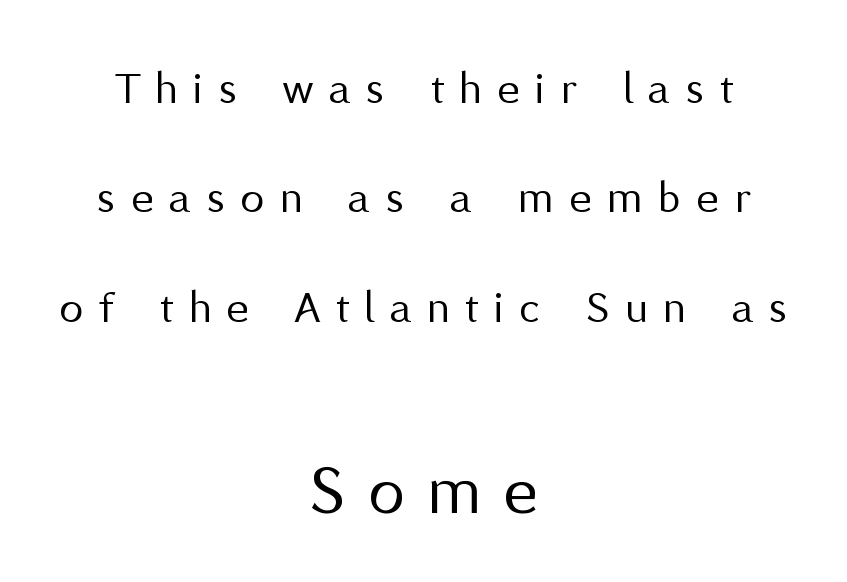
The image shows 72 px regular-weight sans-serif type, upright; set centered, loose line spacing (2.28x), unusually wide letter spacing (+0.33 em), not underlined; the second (bottom) block is 1.5x larger; medium stroke contrast and a medium x-height.
